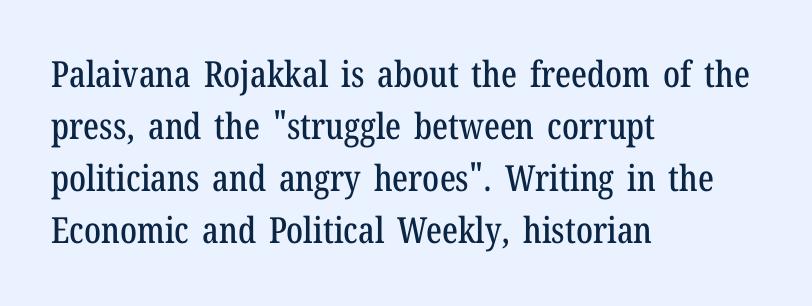
{"serif": "yes", "italic": "no", "width": "condensed", "stroke_contrast": "low", "x_height": "medium", "monospaced": "no", "underline": "no", "align": "left", "line_spacing": "normal", "line_spacing_ratio": 1.44, "letter_spacing": "normal", "letter_spacing_em": 0.0, "glyph_px": 36}
